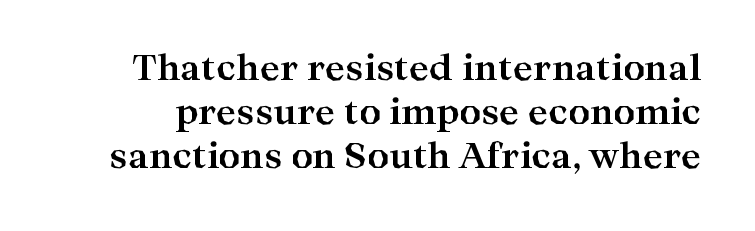
Q: Is the text bold? A: Yes.
Q: Is the text italic (slanted)? A: No, it is upright.
Q: Is the typeface a serif or a sans-serif typeface? A: Serif.
Q: Is the text underlined? A: No.
Q: Is the spacing between letters normal or unusually wide? A: Normal.
Q: Is the spacing between lines tight, normal or loose? A: Normal.
Q: Width (condensed, normal, or wide)? A: Wide.
Q: Stroke contrast? A: High.
Q: x-height? A: Medium.
Q: Monospaced? A: No.
